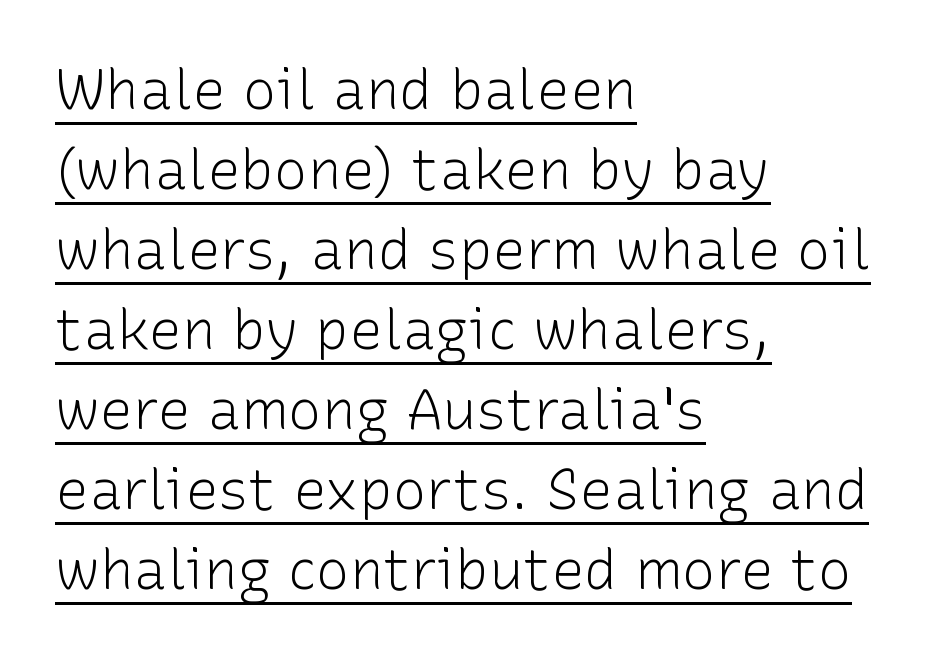
The letters look calm and open, with moderate or lighter stems. This is roman type, the default non-slanted kind. The passage shown is typed in a proportional face where columns would drift. Vertically, the passage feels balanced, rows spaced as you'd expect.
